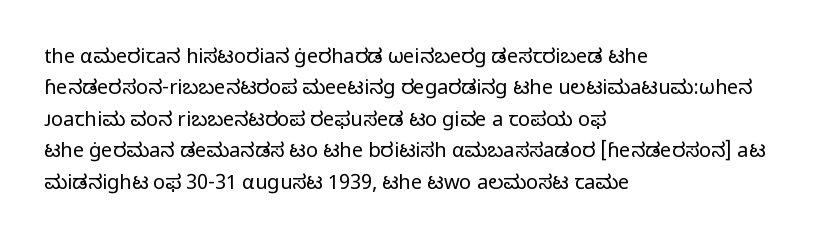
Q: Is the text bold? A: No.
Q: Is the text italic (slanted)? A: No, it is upright.
Q: Is the text underlined? A: No.
Q: How is the paragraph aligned? A: Left-aligned.
Q: Is the spacing between letters normal or unusually wide? A: Normal.
Q: Is the spacing between lines tight, normal or loose? A: Normal.
